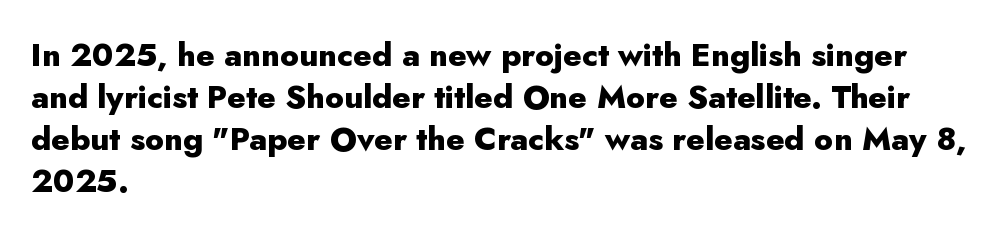
The type sits square on the baseline with zero lean. A typesetter would call this proportional, since set widths differ per character. The paragraph has a hard left edge and a soft right edge. This sample uses a sans-serif face.
